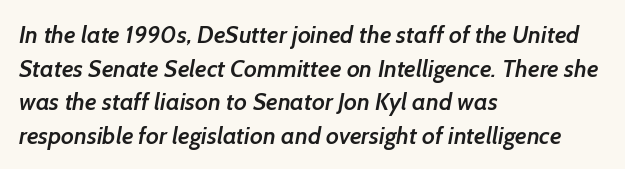
Q: Is the text bold? A: Semi-bold.
Q: Is the text underlined? A: No.
Q: How is the paragraph aligned? A: Left-aligned.
Q: Is the spacing between letters normal or unusually wide? A: Normal.
Q: Is the spacing between lines tight, normal or loose? A: Normal.
